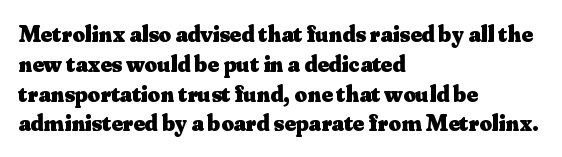
The image shows 24 px bold type, upright; set left-aligned, line spacing 1.24x, normal letter spacing, not underlined.
